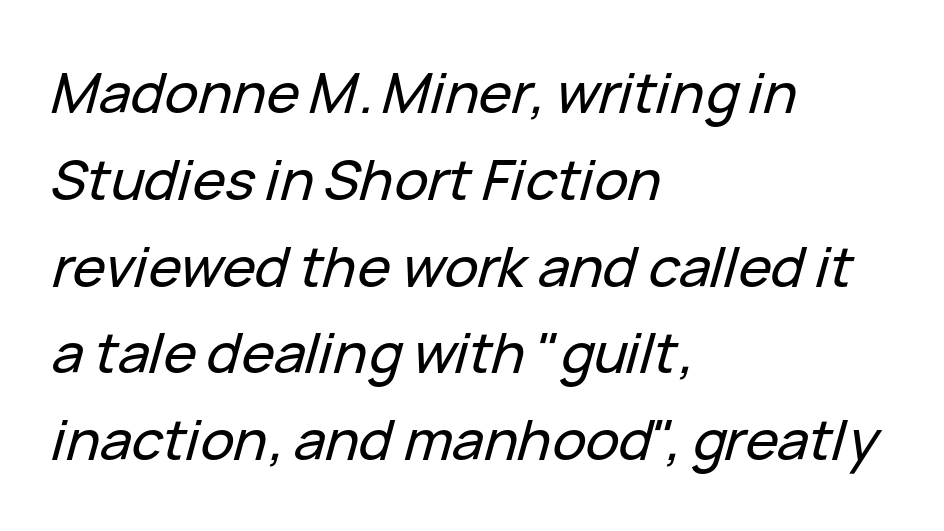
Q: Is the text italic (slanted)? A: Yes, it leans right by about 15 degrees.
Q: Is the text underlined? A: No.
Q: How is the paragraph aligned? A: Left-aligned.
Q: Is the spacing between letters normal or unusually wide? A: Normal.
Q: Is the spacing between lines tight, normal or loose? A: Normal.
Q: Width (condensed, normal, or wide)? A: Normal.
Q: Stroke contrast? A: Low.
Q: x-height? A: Medium.
Q: Monospaced? A: No.
